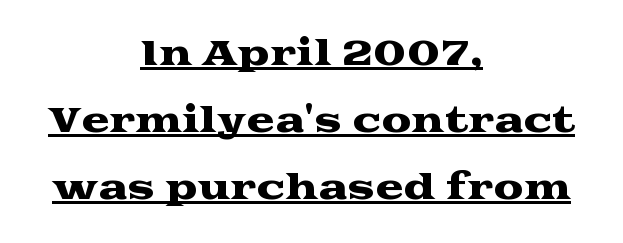
Q: Is the text italic (slanted)? A: No, it is upright.
Q: Is the typeface a serif or a sans-serif typeface? A: Serif.
Q: Is the text underlined? A: Yes.
Q: How is the paragraph aligned? A: Centered.
Q: Is the spacing between letters normal or unusually wide? A: Normal.
Q: Is the spacing between lines tight, normal or loose? A: Loose.
Q: Width (condensed, normal, or wide)? A: Wide.
Q: Stroke contrast? A: Medium.
Q: x-height? A: Medium.
Q: Monospaced? A: No.
